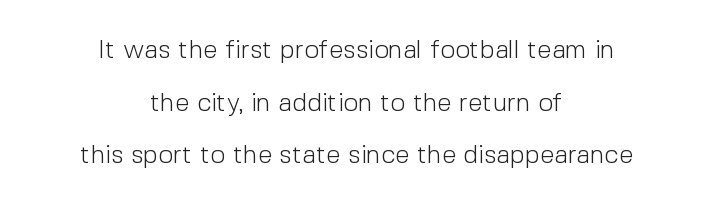
Q: Is the text bold? A: No.
Q: Is the text italic (slanted)? A: No, it is upright.
Q: Is the text underlined? A: No.
Q: How is the paragraph aligned? A: Centered.
Q: Is the spacing between letters normal or unusually wide? A: Normal.
Q: Is the spacing between lines tight, normal or loose? A: Loose.
